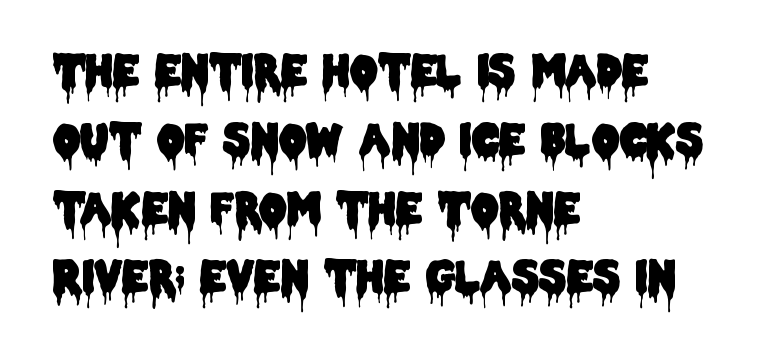
The image shows 43 px condensed sans-serif type, upright; set left-aligned, normal line spacing (1.6x), normal letter spacing, not underlined; low stroke contrast and a large x-height.
